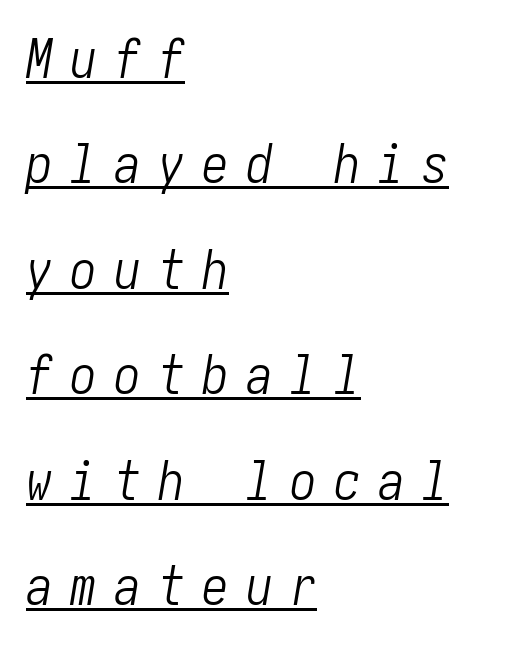
{"italic": "yes", "lean": "right", "slant_degrees": 10, "bold": "no", "weight": "light", "width": "condensed", "stroke_contrast": "low", "x_height": "medium", "underline": "yes", "align": "left", "line_spacing": "loose", "line_spacing_ratio": 1.99, "letter_spacing": "wide", "letter_spacing_em": 0.33, "glyph_px": 53}
